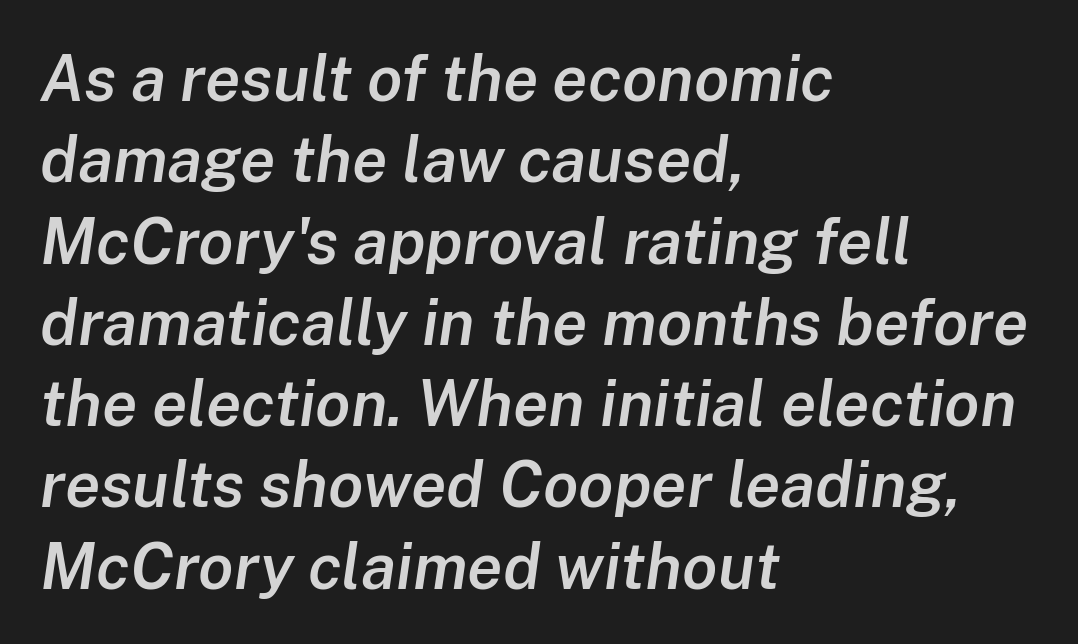
The image shows 64 px semibold type, italic (leaning right); set left-aligned, normal line spacing (1.27x), normal letter spacing, not underlined; low stroke contrast and a medium x-height.
